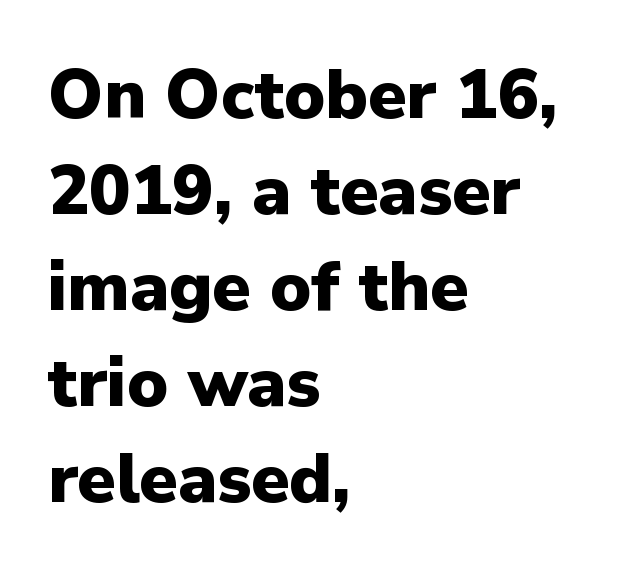
The image shows 69 px heavy sans-serif type, upright; set left-aligned, normal line spacing (1.39x), normal letter spacing, not underlined; low stroke contrast and a medium x-height.
